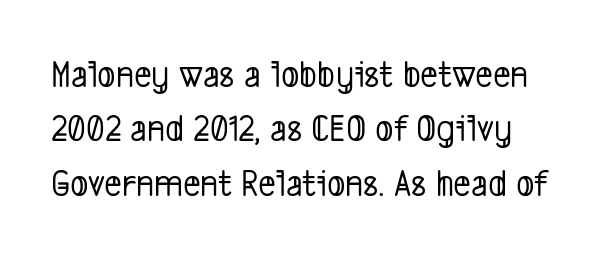
The image shows 38 px condensed sans-serif type; set normal line spacing (1.43x), normal letter spacing, not underlined; low stroke contrast and a medium x-height.
